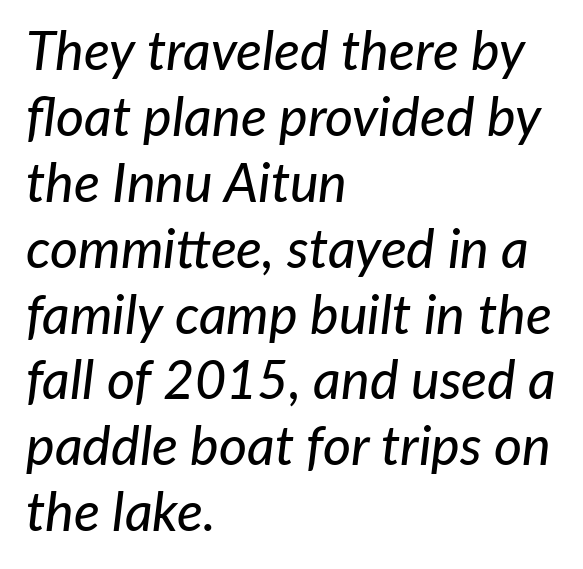
Rule under the text: the space is simply empty. Posture: slanted. Students, note that the glyphs here touch the page at normal intervals. Line starts are locked; line ends wander.
